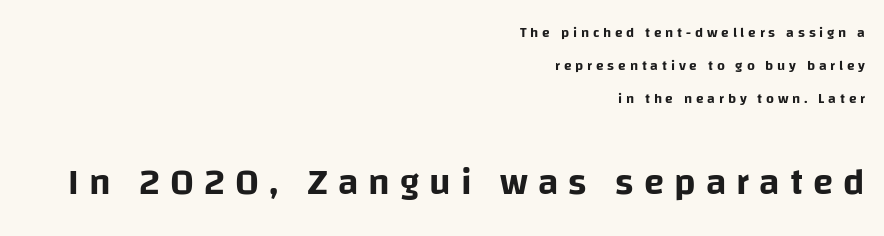
{"serif": "no", "italic": "no", "width": "normal", "stroke_contrast": "low", "x_height": "large", "monospaced": "no", "underline": "no", "align": "right", "line_spacing": "loose", "line_spacing_ratio": 2.36, "letter_spacing": "wide", "letter_spacing_em": 0.27, "larger_block": "second", "size_ratio": 2.64, "glyph_px": 37}
